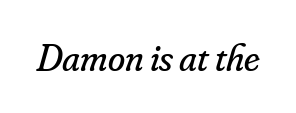
The image shows 39 px regular-weight serif type, italic (leaning right); set normal letter spacing, not underlined; low stroke contrast and a small x-height.
